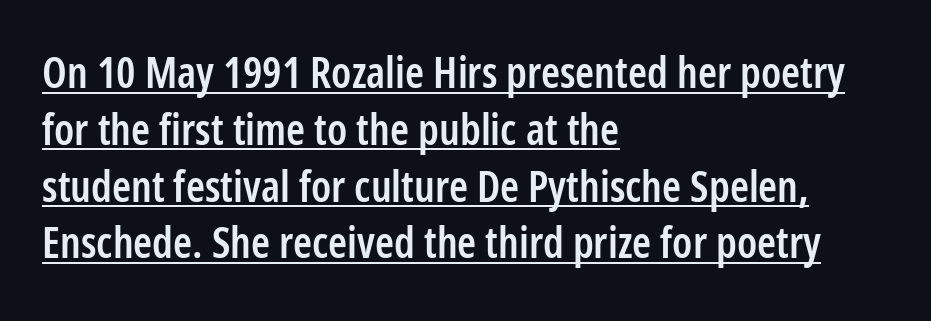
The image shows 43 px semibold, condensed sans-serif type, upright; set left-aligned, normal line spacing (1.32x), normal letter spacing, underlined; low stroke contrast and a medium x-height.
